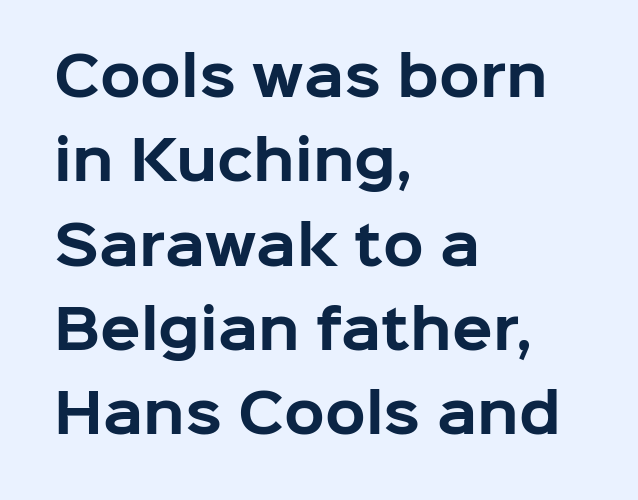
{"serif": "no", "italic": "no", "bold": "yes", "weight": "bold", "width": "normal", "stroke_contrast": "low", "x_height": "medium", "monospaced": "no", "underline": "no", "align": "left", "line_spacing": "normal", "line_spacing_ratio": 1.59, "letter_spacing": "normal", "letter_spacing_em": 0.0, "glyph_px": 53}
